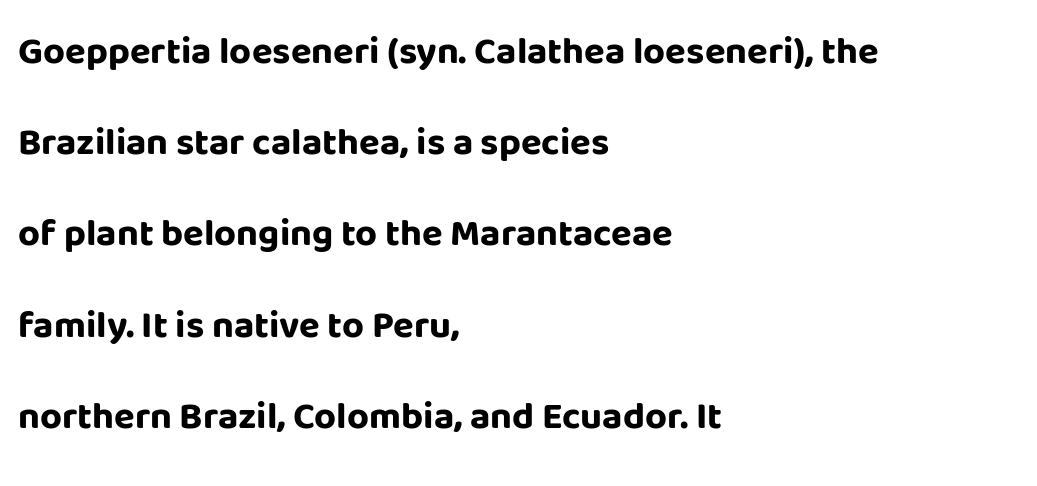
Q: Is the text bold? A: Yes.
Q: Is the text italic (slanted)? A: No, it is upright.
Q: Is the typeface a serif or a sans-serif typeface? A: Sans-serif.
Q: Is the text underlined? A: No.
Q: How is the paragraph aligned? A: Left-aligned.
Q: Is the spacing between letters normal or unusually wide? A: Normal.
Q: Is the spacing between lines tight, normal or loose? A: Loose.
Q: Width (condensed, normal, or wide)? A: Normal.
Q: Stroke contrast? A: Low.
Q: x-height? A: Large.
Q: Monospaced? A: No.
